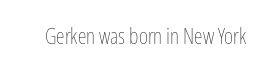
{"italic": "no", "bold": "no", "underline": "no", "letter_spacing": "normal", "letter_spacing_em": 0.0, "glyph_px": 22}
